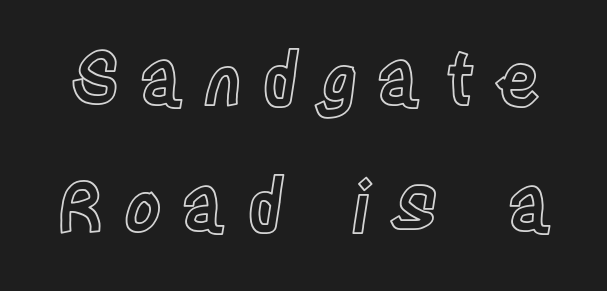
Q: Is the text italic (slanted)? A: Yes.
Q: Is the text underlined? A: No.
Q: Is the spacing between letters normal or unusually wide? A: Unusually wide.
Q: Width (condensed, normal, or wide)? A: Condensed.
Q: x-height? A: Large.
Q: Monospaced? A: No.
